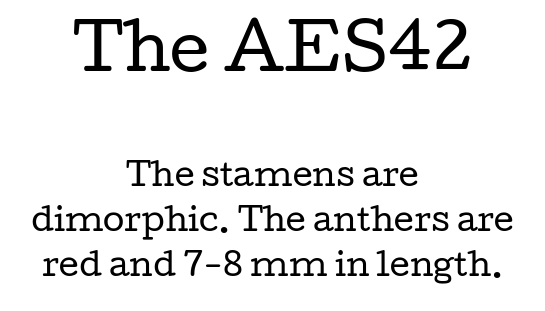
{"serif": "yes", "italic": "no", "bold": "no", "weight": "regular", "width": "wide", "stroke_contrast": "low", "x_height": "medium", "monospaced": "no", "underline": "no", "align": "center", "line_spacing": "normal", "line_spacing_ratio": 1.45, "letter_spacing": "normal", "letter_spacing_em": 0.0, "larger_block": "first", "size_ratio": 2.0, "glyph_px": 62}
